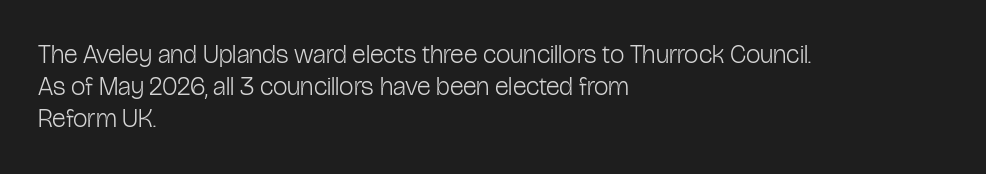
Q: Is the text bold? A: No.
Q: Is the text italic (slanted)? A: No, it is upright.
Q: Is the text underlined? A: No.
Q: How is the paragraph aligned? A: Left-aligned.
Q: Is the spacing between letters normal or unusually wide? A: Normal.
